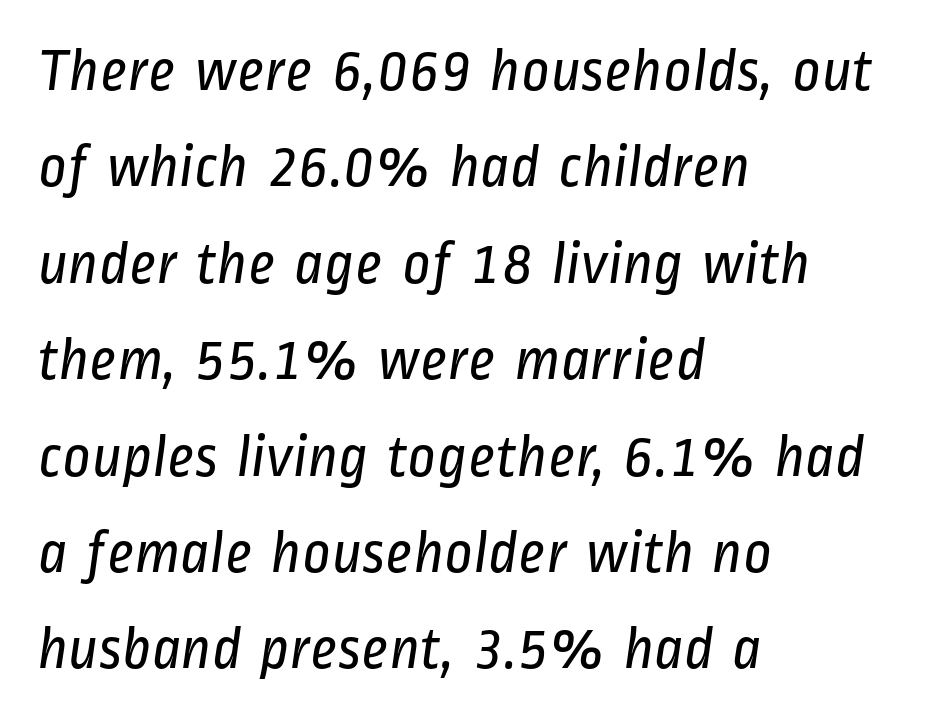
The image shows 61 px regular-weight, condensed sans-serif type; set left-aligned, normal line spacing (1.58x), normal letter spacing, not underlined; low stroke contrast and a medium x-height.
